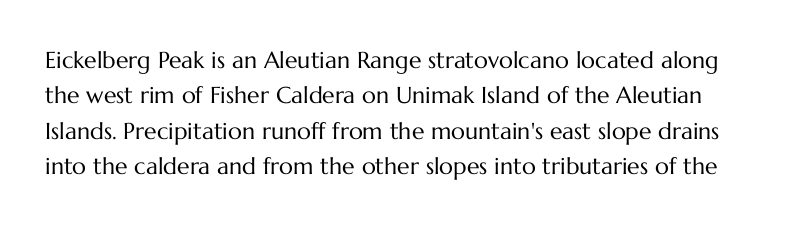
The image shows 23 px text type, upright; set normal line spacing (1.54x), normal letter spacing, not underlined.
